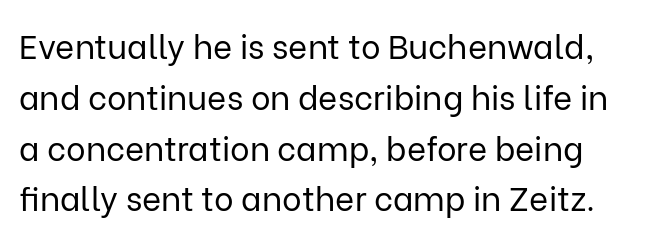
Q: Is the text bold? A: No.
Q: Is the text italic (slanted)? A: No, it is upright.
Q: Is the typeface a serif or a sans-serif typeface? A: Sans-serif.
Q: Is the text underlined? A: No.
Q: How is the paragraph aligned? A: Left-aligned.
Q: Is the spacing between letters normal or unusually wide? A: Normal.
Q: Is the spacing between lines tight, normal or loose? A: Normal.
Q: Width (condensed, normal, or wide)? A: Normal.
Q: Stroke contrast? A: Low.
Q: x-height? A: Medium.
Q: Monospaced? A: No.
